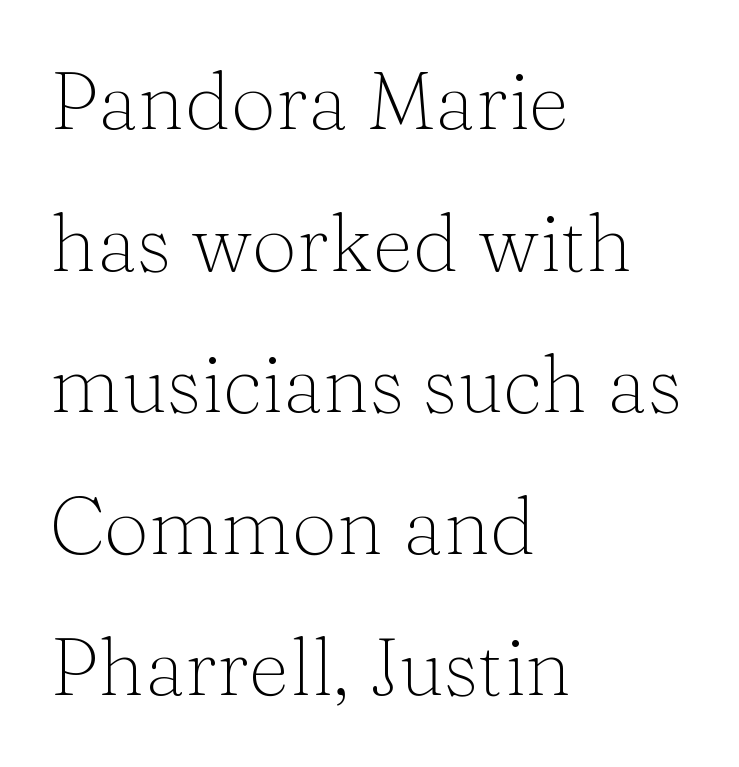
Q: Is the text bold? A: No.
Q: Is the text italic (slanted)? A: No, it is upright.
Q: Is the typeface a serif or a sans-serif typeface? A: Serif.
Q: Is the text underlined? A: No.
Q: How is the paragraph aligned? A: Left-aligned.
Q: Is the spacing between letters normal or unusually wide? A: Normal.
Q: Width (condensed, normal, or wide)? A: Normal.
Q: Stroke contrast? A: Medium.
Q: x-height? A: Medium.
Q: Monospaced? A: No.
